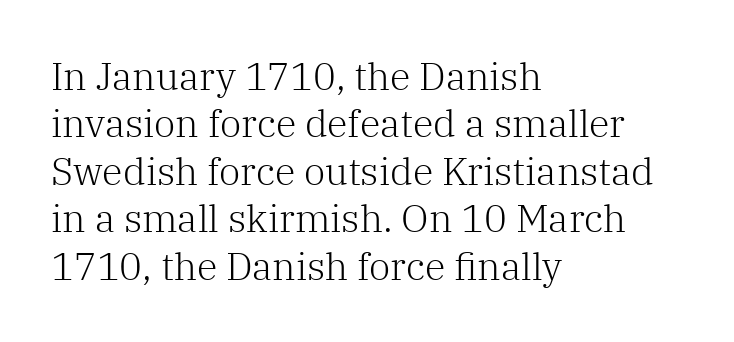
Q: Is the text bold? A: No.
Q: Is the text italic (slanted)? A: No, it is upright.
Q: Is the typeface a serif or a sans-serif typeface? A: Serif.
Q: Is the text underlined? A: No.
Q: How is the paragraph aligned? A: Left-aligned.
Q: Is the spacing between letters normal or unusually wide? A: Normal.
Q: Is the spacing between lines tight, normal or loose? A: Normal.
Q: Width (condensed, normal, or wide)? A: Normal.
Q: Stroke contrast? A: Low.
Q: x-height? A: Medium.
Q: Monospaced? A: No.
